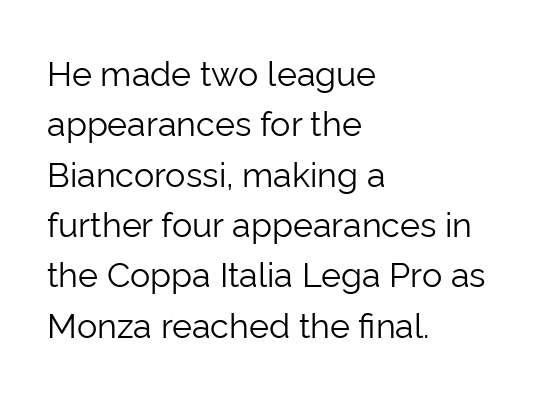
Q: Is the text bold? A: No.
Q: Is the text italic (slanted)? A: No, it is upright.
Q: Is the typeface a serif or a sans-serif typeface? A: Sans-serif.
Q: Is the text underlined? A: No.
Q: How is the paragraph aligned? A: Left-aligned.
Q: Is the spacing between letters normal or unusually wide? A: Normal.
Q: Is the spacing between lines tight, normal or loose? A: Normal.
Q: Width (condensed, normal, or wide)? A: Normal.
Q: Stroke contrast? A: Low.
Q: x-height? A: Medium.
Q: Monospaced? A: No.
